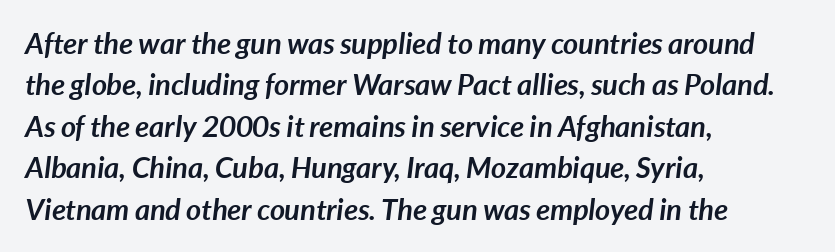
{"italic": "yes", "lean": "right", "slant_degrees": 7, "bold": "yes", "weight": "semibold", "width": "normal", "stroke_contrast": "low", "x_height": "medium", "monospaced": "no", "underline": "no", "align": "left", "line_spacing": "normal", "line_spacing_ratio": 1.43, "letter_spacing": "normal", "letter_spacing_em": 0.0, "glyph_px": 29}
